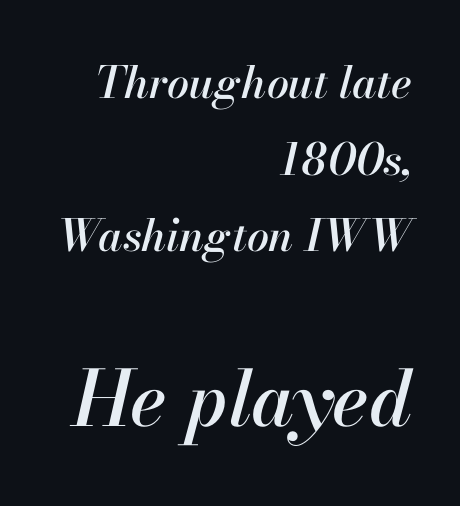
{"italic": "yes", "lean": "right", "slant_degrees": 13, "width": "normal", "stroke_contrast": "high", "x_height": "small", "monospaced": "no", "underline": "no", "align": "right", "line_spacing_ratio": 1.74, "letter_spacing": "normal", "letter_spacing_em": 0.0, "larger_block": "second", "size_ratio": 1.75, "glyph_px": 77}
